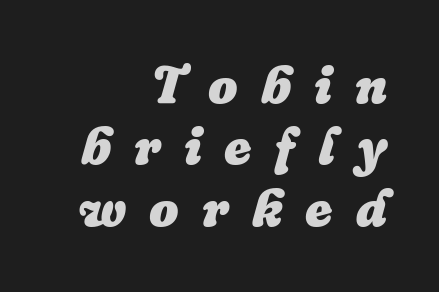
The image shows 52 px heavy type, italic (leaning right); set right-aligned, line spacing 1.18x, unusually wide letter spacing (+0.44 em), not underlined; low stroke contrast and a medium x-height.
